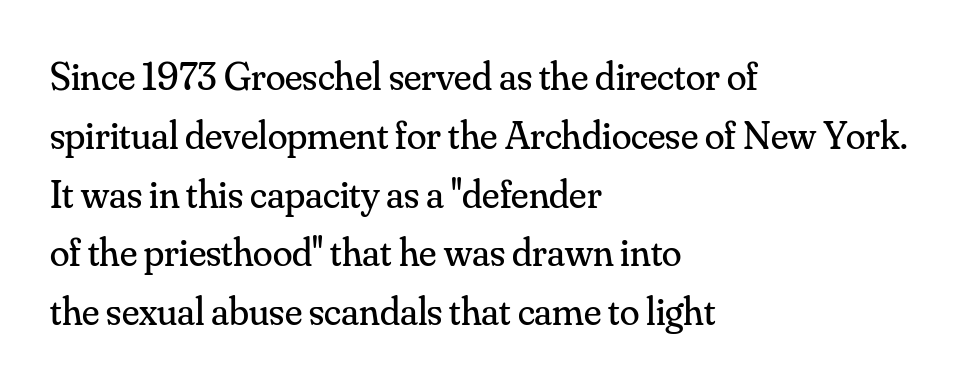
Q: Is the text bold? A: No.
Q: Is the text italic (slanted)? A: No, it is upright.
Q: Is the typeface a serif or a sans-serif typeface? A: Serif.
Q: Is the text underlined? A: No.
Q: How is the paragraph aligned? A: Left-aligned.
Q: Is the spacing between letters normal or unusually wide? A: Normal.
Q: Is the spacing between lines tight, normal or loose? A: Normal.
Q: Width (condensed, normal, or wide)? A: Normal.
Q: Stroke contrast? A: Medium.
Q: x-height? A: Small.
Q: Monospaced? A: No.
